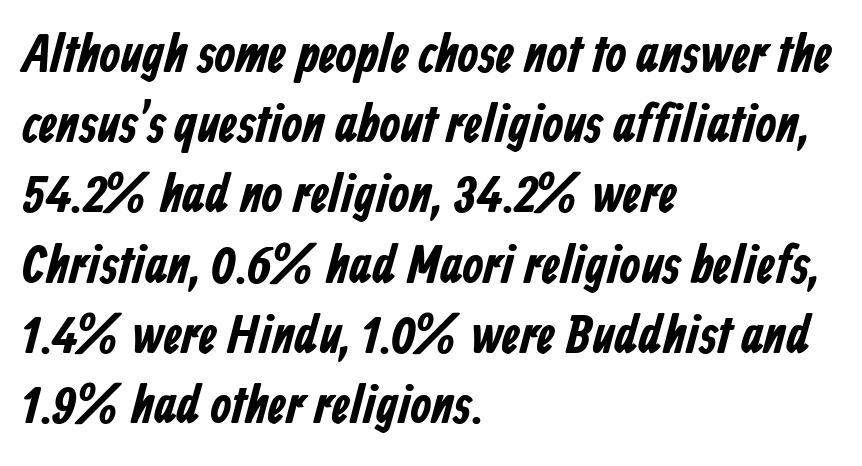
Q: Is the text bold? A: Yes.
Q: Is the typeface a serif or a sans-serif typeface? A: Sans-serif.
Q: Is the text underlined? A: No.
Q: How is the paragraph aligned? A: Left-aligned.
Q: Is the spacing between letters normal or unusually wide? A: Normal.
Q: Is the spacing between lines tight, normal or loose? A: Normal.
Q: Width (condensed, normal, or wide)? A: Condensed.
Q: Stroke contrast? A: Low.
Q: x-height? A: Medium.
Q: Monospaced? A: No.
